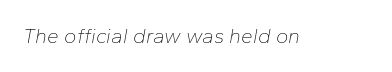
Honestly, the letter spacing is just normal — you wouldn't notice it. The specimen reads as italic at a glance. On a weight scale, this lands at 450 or below. The zone under the glyphs is completely vacant.
